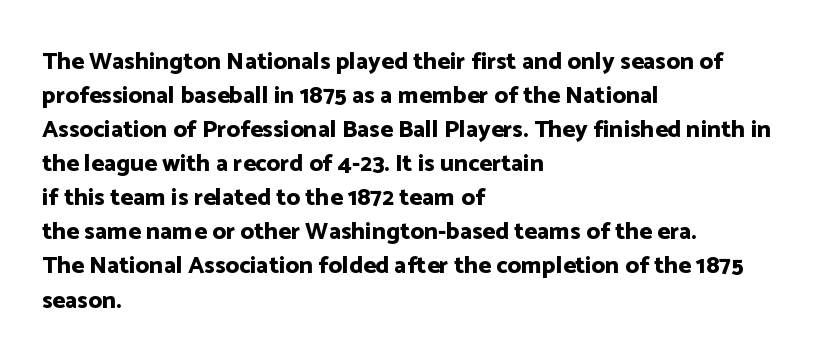
The passage shown stacks its lines at a standard gap. These lines keep a tight, regular rhythm from letter to letter. Descenders hang freely into open space. The sample has been set heavy, in full bold. Leftover space on each line is placed entirely after the last word. Nope, not italic — everything's standing straight.
